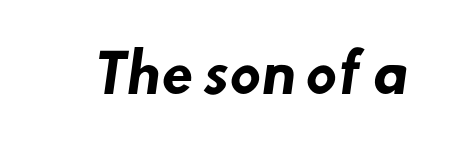
Chunky letters — that's bold for sure. Compared with typical body copy, the letter spacing here is the same. Beneath every word, the page is bare. The letters advance in unequal steps, a hallmark of proportional type.
